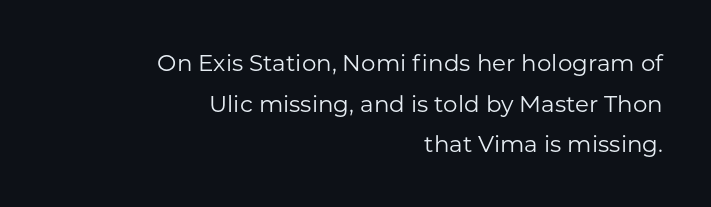
{"italic": "no", "bold": "no", "underline": "no", "align": "right", "line_spacing_ratio": 1.77, "letter_spacing": "normal", "letter_spacing_em": 0.0, "glyph_px": 23}
